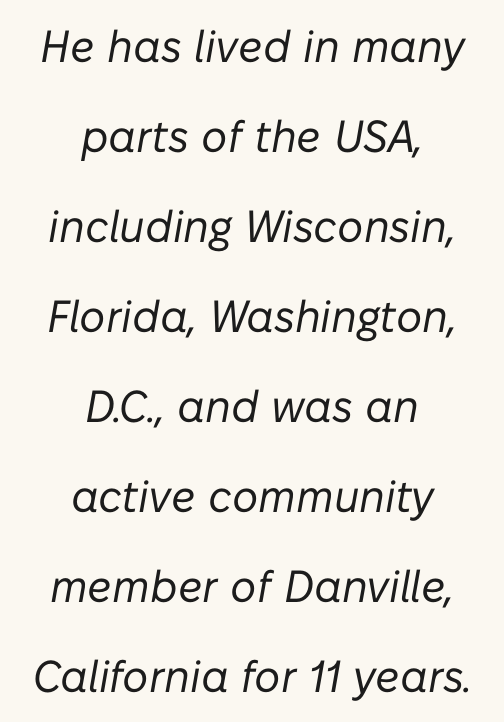
{"italic": "yes", "lean": "right", "slant_degrees": 10, "bold": "no", "weight": "regular", "width": "normal", "stroke_contrast": "low", "x_height": "medium", "monospaced": "no", "underline": "no", "align": "center", "line_spacing": "loose", "line_spacing_ratio": 2.0, "letter_spacing": "normal", "letter_spacing_em": 0.0, "glyph_px": 45}
